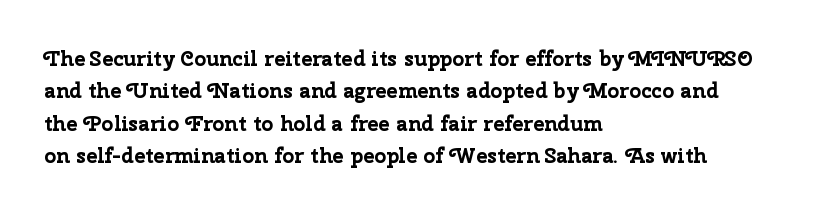
Unlike italic type, these characters show no tilt at all. Line starts are locked; line ends wander. Characters follow at the spacing the type designer built in. On the weight axis this lands at bold, roughly 700. The passage shown is not underscored anywhere.
